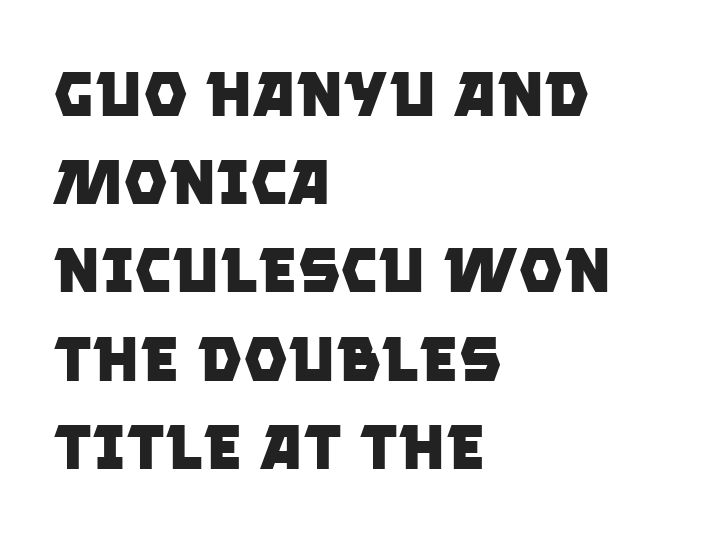
{"serif": "no", "bold": "yes", "weight": "heavy", "width": "normal", "stroke_contrast": "low", "x_height": "large", "monospaced": "no", "underline": "no", "align": "left", "line_spacing": "normal", "line_spacing_ratio": 1.4, "letter_spacing": "normal", "letter_spacing_em": 0.0, "glyph_px": 63}
